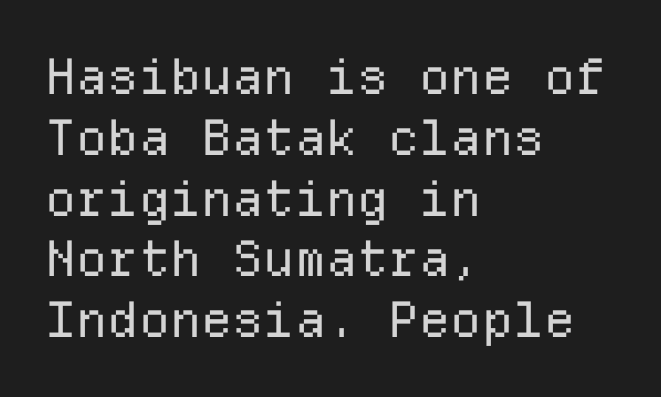
Q: Is the text bold? A: No.
Q: Is the text italic (slanted)? A: No, it is upright.
Q: Is the typeface a serif or a sans-serif typeface? A: Sans-serif.
Q: Is the text underlined? A: No.
Q: How is the paragraph aligned? A: Left-aligned.
Q: Is the spacing between letters normal or unusually wide? A: Normal.
Q: Width (condensed, normal, or wide)? A: Normal.
Q: Stroke contrast? A: Low.
Q: x-height? A: Medium.
Q: Monospaced? A: Yes.
